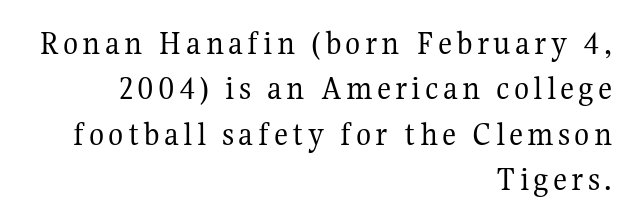
The passage shown stacks its lines at a standard gap. The letters carry serifs — small finishing strokes at the ends of their stems. Rule under the text: the space is simply empty. Heft: none added — not bold. If you drew a ruler down the right edge, every line would touch it. Every stem runs plumb, perpendicular to the baseline.
